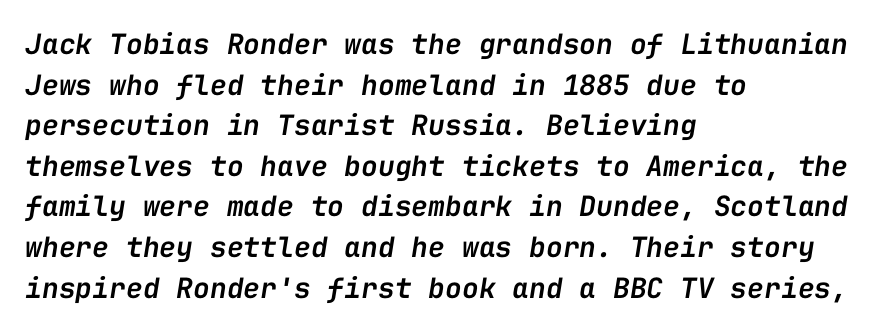
{"italic": "yes", "lean": "right", "slant_degrees": 9, "bold": "semi", "weight": "semibold", "width": "normal", "stroke_contrast": "low", "x_height": "medium", "monospaced": "yes", "underline": "no", "align": "left", "line_spacing": "normal", "line_spacing_ratio": 1.45, "letter_spacing": "normal", "letter_spacing_em": 0.0, "glyph_px": 28}
